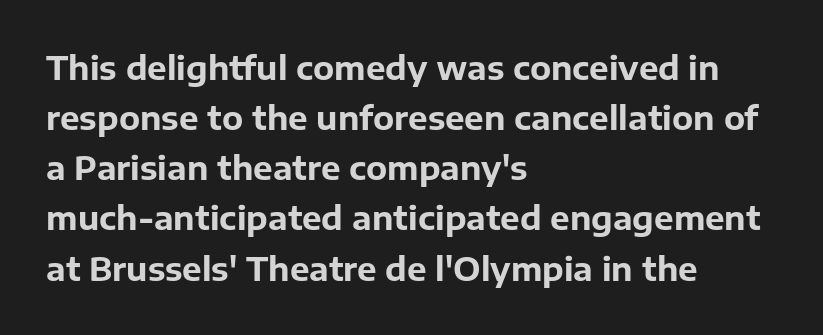
Any mark beneath the type? The region is blank. Posture: upright roman. Caption: standard tracking, unaltered. A typesetter would label this face a sans. Regular leading.
